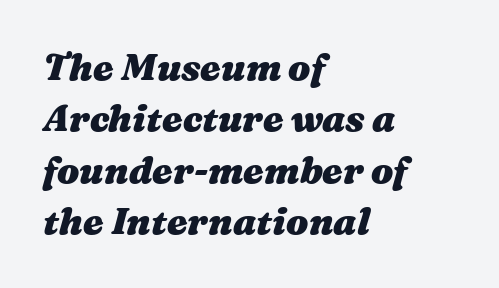
Decoration check: the copy has no underline. Tracking here is standard; glyphs follow each other at the usual distance. Students, this is bold: see how much ink each stroke carries. It's the slanting kind of type.
